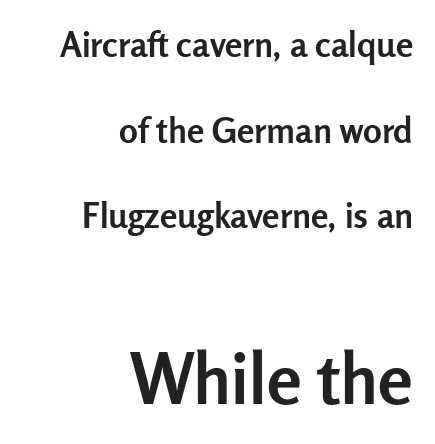
Q: Is the text bold? A: Yes.
Q: Is the text italic (slanted)? A: No, it is upright.
Q: Is the typeface a serif or a sans-serif typeface? A: Sans-serif.
Q: Is the text underlined? A: No.
Q: How is the paragraph aligned? A: Right-aligned.
Q: Is the spacing between letters normal or unusually wide? A: Normal.
Q: Is the spacing between lines tight, normal or loose? A: Loose.
Q: Which block of text is set in a larger size, the first (top) or the second (bottom)? A: The second (bottom) one.
Q: Width (condensed, normal, or wide)? A: Normal.
Q: Stroke contrast? A: Low.
Q: x-height? A: Medium.
Q: Monospaced? A: No.
